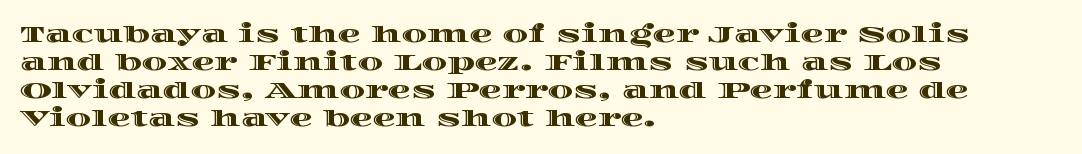
Q: Is the text italic (slanted)? A: No, it is upright.
Q: Is the text underlined? A: No.
Q: How is the paragraph aligned? A: Left-aligned.
Q: Is the spacing between letters normal or unusually wide? A: Normal.
